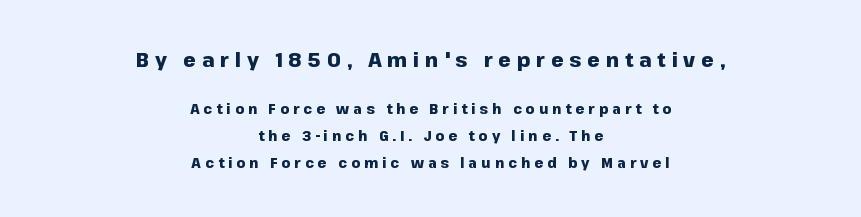
The image shows 20 px bold type, upright; set centered, loose line spacing (1.91x), unusually wide letter spacing (+0.29 em), not underlined; the first (top) block is 1.43x larger.
